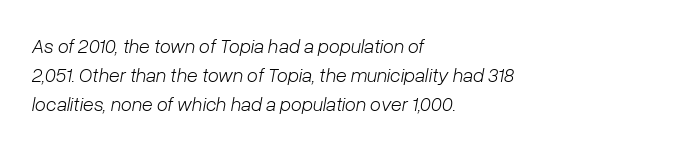
{"italic": "yes", "lean": "right", "slant_degrees": 10, "bold": "no", "underline": "no", "align": "left", "line_spacing": "normal", "line_spacing_ratio": 1.46, "letter_spacing": "normal", "letter_spacing_em": 0.0, "glyph_px": 20}
